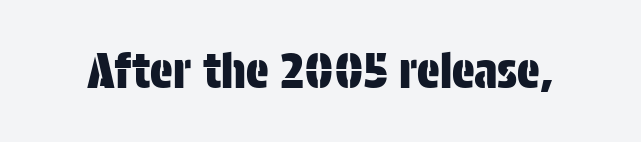
The image shows 47 px condensed sans-serif type, upright; set normal letter spacing, not underlined; low stroke contrast and a large x-height.
